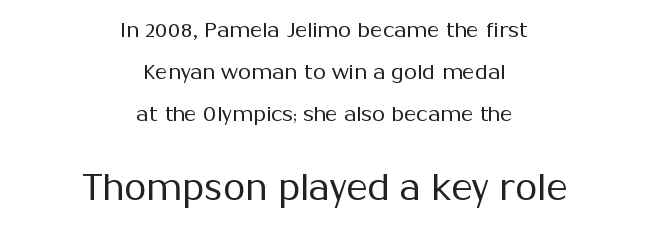
The gap between lines stays unmarked. Do the characters align in a grid? No, the font is proportional. I'd call this a sans setting — the letters go barefoot. Every stem runs plumb, perpendicular to the baseline.
